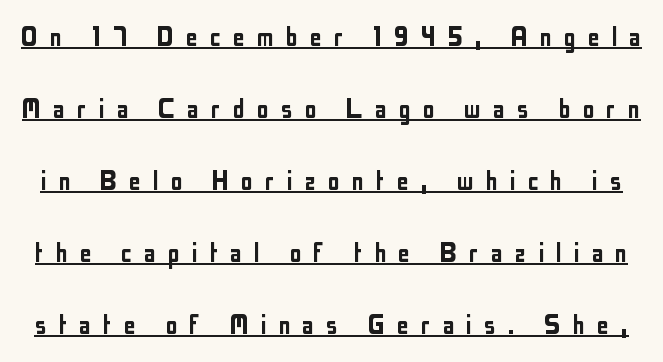
In terms of leading, this rendering errs on the spacious side. Serifs: no, the terminals of the letterforms are clean. These characters rest on top of a visible drawn line. Tracking value appears strongly positive — letters spread wide. Looks like regular typesetting: each glyph gets only the width it needs. The typography opts for an upright posture over an oblique one.
